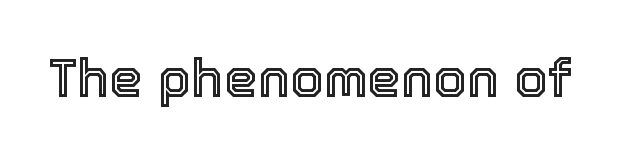
{"italic": "no", "width": "normal", "x_height": "medium", "monospaced": "no", "underline": "no", "letter_spacing": "normal", "letter_spacing_em": 0.0, "glyph_px": 54}
